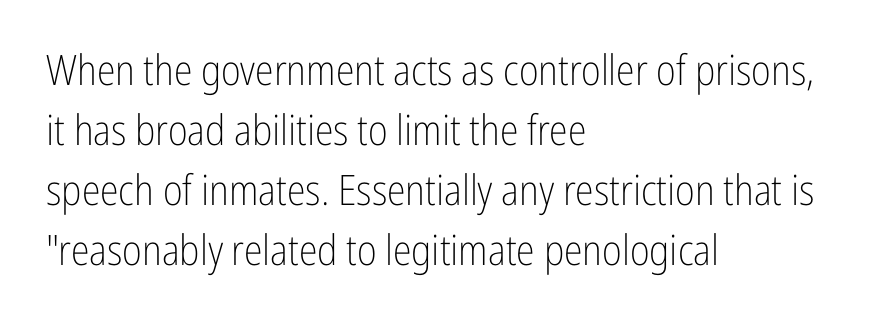
{"serif": "no", "italic": "no", "bold": "no", "weight": "light", "width": "condensed", "stroke_contrast": "low", "x_height": "medium", "monospaced": "no", "underline": "no", "align": "left", "line_spacing": "normal", "line_spacing_ratio": 1.43, "letter_spacing": "normal", "letter_spacing_em": 0.0, "glyph_px": 42}
